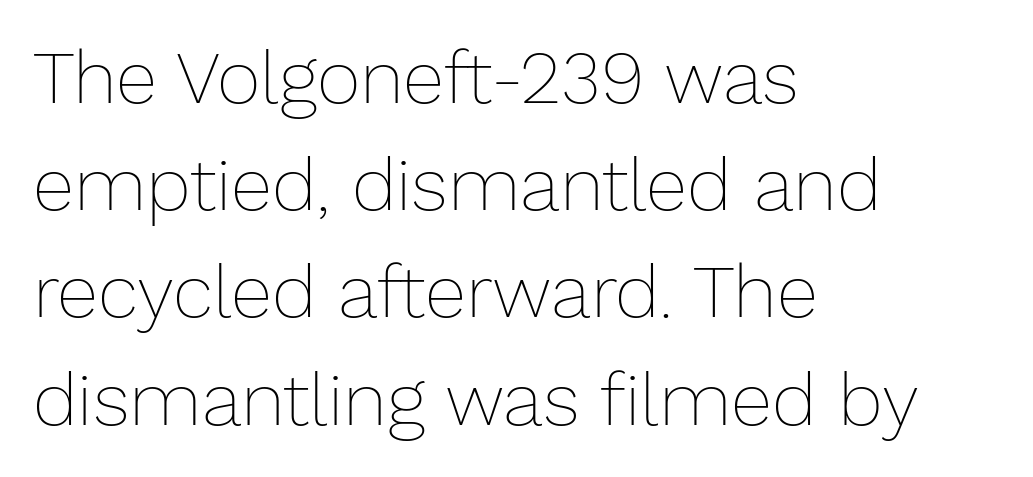
{"italic": "no", "bold": "no", "weight": "thin", "width": "normal", "stroke_contrast": "low", "x_height": "medium", "monospaced": "no", "underline": "no", "align": "left", "line_spacing": "normal", "line_spacing_ratio": 1.43, "letter_spacing": "normal", "letter_spacing_em": 0.0, "glyph_px": 75}
